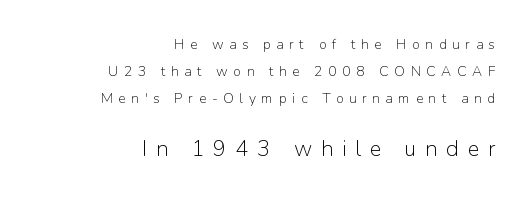
Scale increases going downward across the two blocks. The rendering anchors every line to the right-hand side. The tracking jumps out immediately: characters are airy and widely separated. The gap between lines stays unmarked.
